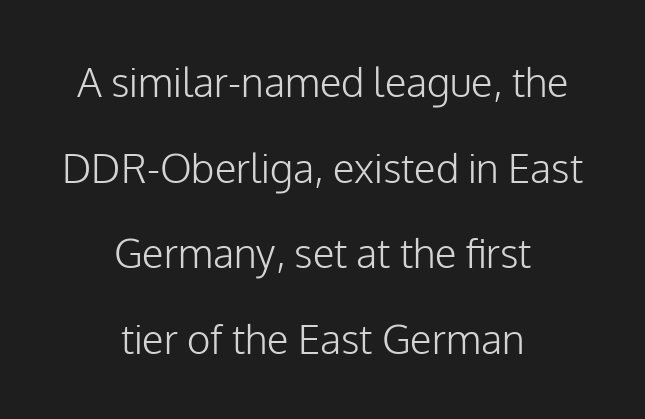
The image shows 40 px light sans-serif type, upright; set centered, loose line spacing (2.14x), normal letter spacing, not underlined; low stroke contrast and a medium x-height.
